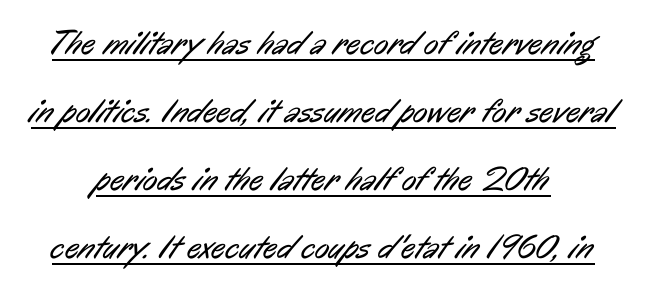
Q: Is the text bold? A: No.
Q: Is the typeface a serif or a sans-serif typeface? A: Sans-serif.
Q: Is the text underlined? A: Yes.
Q: Is the spacing between letters normal or unusually wide? A: Normal.
Q: Is the spacing between lines tight, normal or loose? A: Loose.
Q: Width (condensed, normal, or wide)? A: Condensed.
Q: Stroke contrast? A: Low.
Q: x-height? A: Medium.
Q: Monospaced? A: No.
